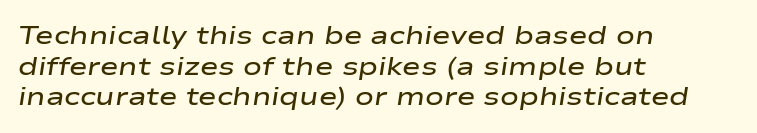
Q: Is the text bold? A: Semi-bold.
Q: Is the text italic (slanted)? A: Yes, it leans right by about 9 degrees.
Q: Is the text underlined? A: No.
Q: How is the paragraph aligned? A: Left-aligned.
Q: Is the spacing between letters normal or unusually wide? A: Normal.
